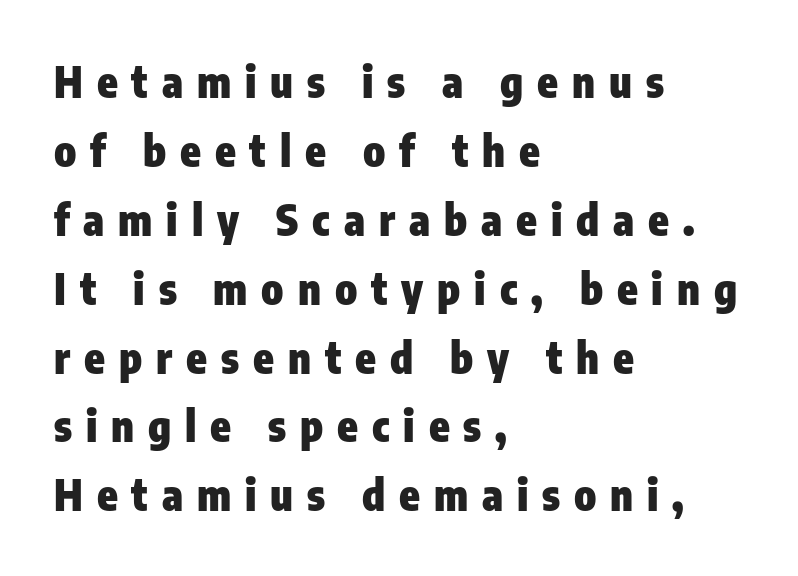
Q: Is the text bold? A: Yes.
Q: Is the text italic (slanted)? A: No, it is upright.
Q: Is the typeface a serif or a sans-serif typeface? A: Sans-serif.
Q: Is the text underlined? A: No.
Q: How is the paragraph aligned? A: Left-aligned.
Q: Is the spacing between letters normal or unusually wide? A: Unusually wide.
Q: Is the spacing between lines tight, normal or loose? A: Normal.
Q: Width (condensed, normal, or wide)? A: Condensed.
Q: Stroke contrast? A: Low.
Q: x-height? A: Medium.
Q: Monospaced? A: No.
